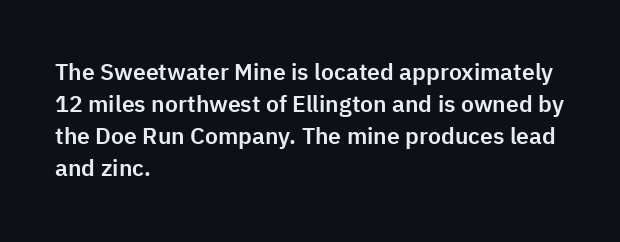
Q: Is the text italic (slanted)? A: No, it is upright.
Q: Is the text underlined? A: No.
Q: How is the paragraph aligned? A: Left-aligned.
Q: Is the spacing between letters normal or unusually wide? A: Normal.
Q: Is the spacing between lines tight, normal or loose? A: Normal.
